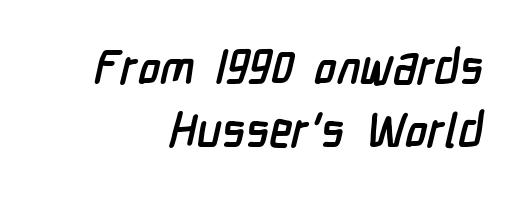
A sans-serif font was chosen for this passage. A clean baseline with only descenders dipping below it. Caption: standard tracking, unaltered. Compared with typical paragraphs, the rows here are spaced about the same. A flush-right, rag-left setting is used for this passage.
